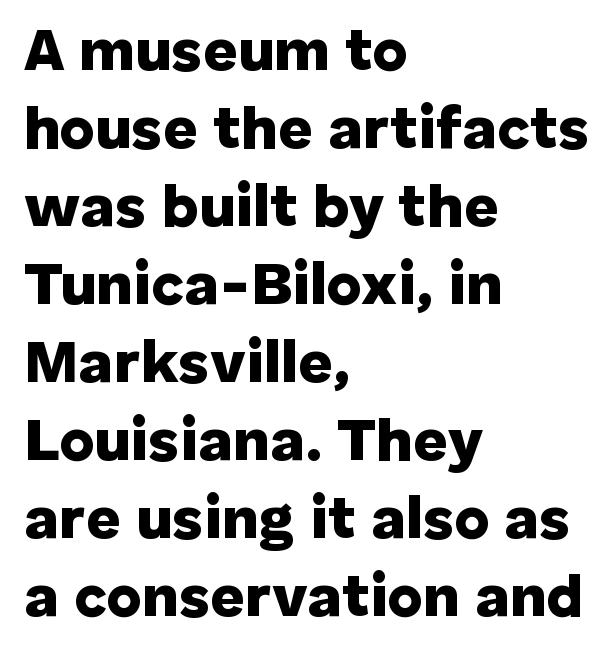
The image shows 60 px heavy sans-serif type, upright; set left-aligned, normal line spacing (1.3x), normal letter spacing, not underlined; low stroke contrast and a medium x-height.
